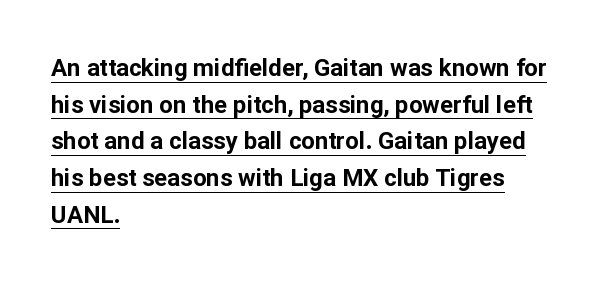
Every character sits straight up, as roman type does. Each line of the rendering has a horizontal stroke beneath the glyphs. Students, note that the glyphs here touch the page at normal intervals. Normally led — the rows are evenly, conventionally spaced. Reading down the block, your eye returns to a fixed left position each line.
